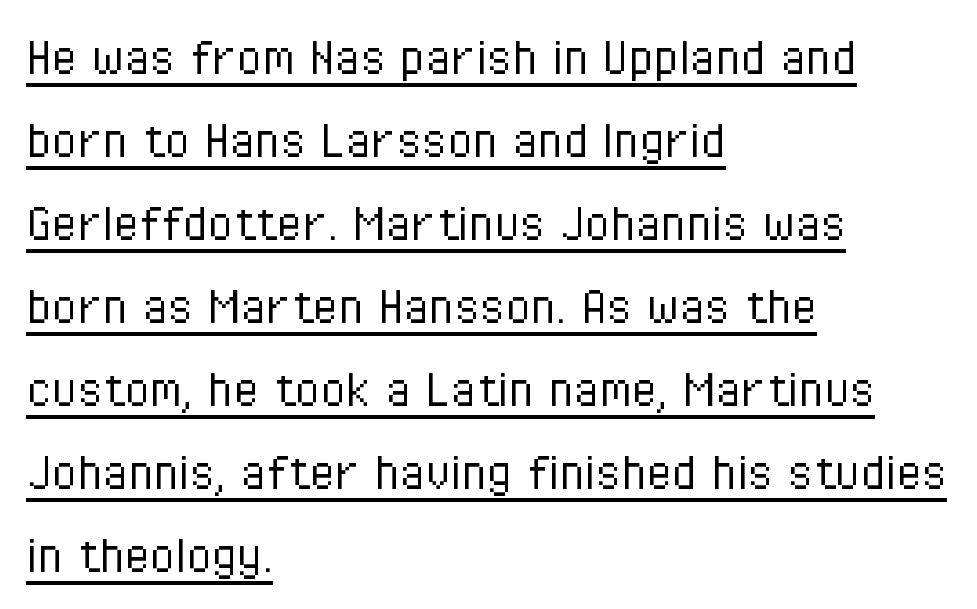
These lines are rendered in a variable-pitch font. A normal amount of white space separates one row of letters from the next. Line starts are locked; line ends wander. You could call the tracking neutral — neither tight nor loose.
